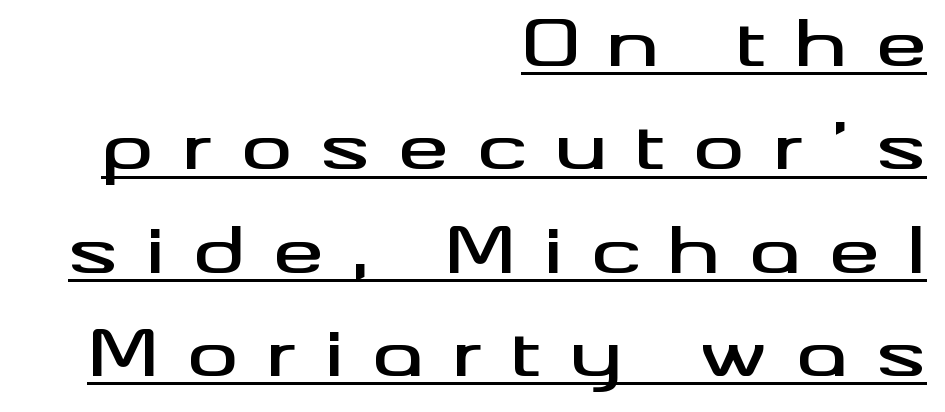
Proportional: the letters do not fall into vertical columns. The ragged edge is on the left, which tells us the setting is flush right. The rendering uses a moderate line-height, typical for paragraphs. Italic? Not at all — the glyphs are vertical.
